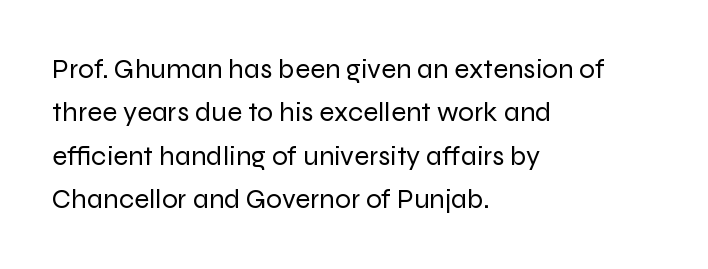
The image shows 28 px regular-weight sans-serif type, upright; set left-aligned, normal line spacing (1.55x), normal letter spacing, not underlined; low stroke contrast and a medium x-height.
